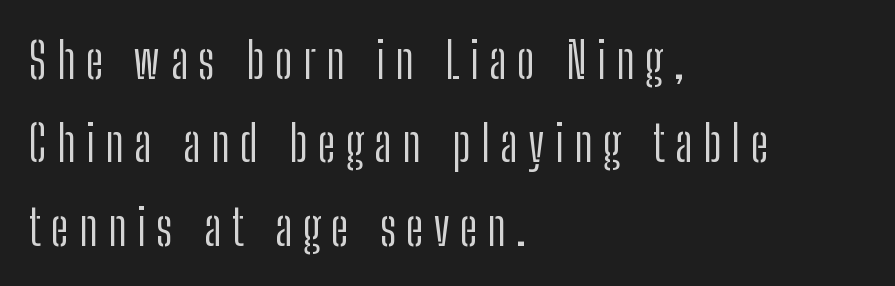
The image shows 50 px light, condensed sans-serif type, upright; set left-aligned, normal line spacing (1.67x), unusually wide letter spacing (+0.21 em), not underlined; low stroke contrast and a medium x-height.
